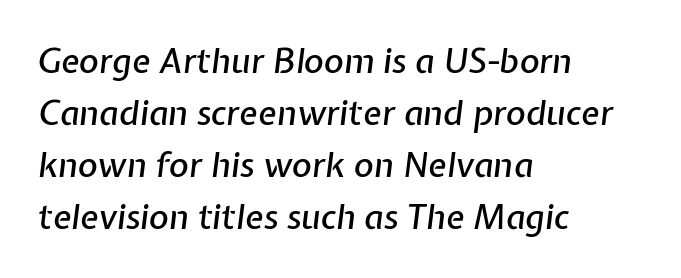
The image shows 34 px text type, italic (leaning right); set left-aligned, normal line spacing (1.53x), normal letter spacing, not underlined; low stroke contrast and a medium x-height.
